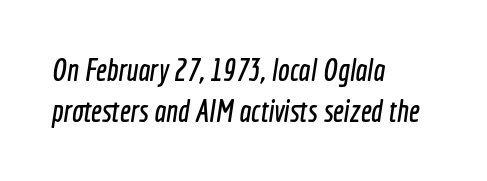
The passage shown is typed in a proportional face where columns would drift. This sample uses a sans-serif face. These lines are set flush left with a ragged right edge. Spacing between characters is what you'd get straight out of the box. The rendering uses a moderate line-height, typical for paragraphs. Check under the words: just untouched page.
